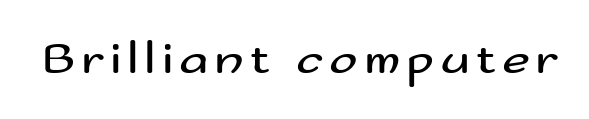
The image shows 48 px regular-weight, wide sans-serif type, upright; set not underlined; medium stroke contrast and a small x-height.
